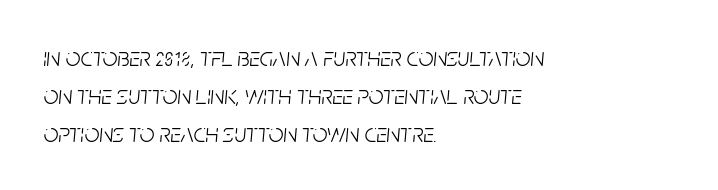
The image shows 26 px text type, italic (leaning right); set left-aligned, normal line spacing (1.47x), normal letter spacing, not underlined.
